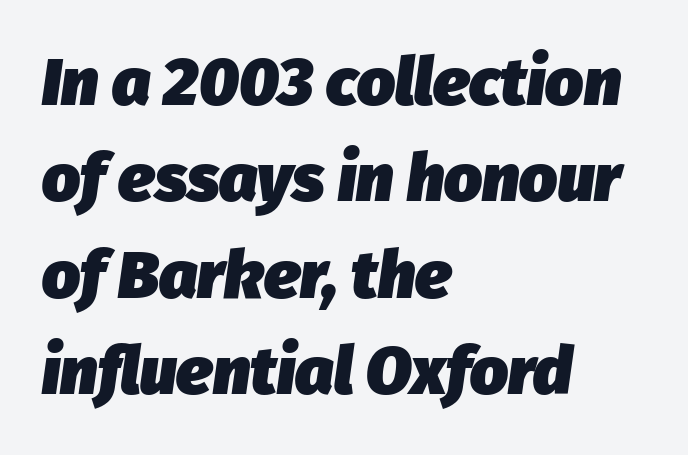
Thick stems and heavy bowls — unmistakably bold. The whole block is typeset with a tilt. You could not count columns in this text — the font is proportionally spaced. The space beneath each line is pristine and unruled. No extra tracking has been applied to these lines.
